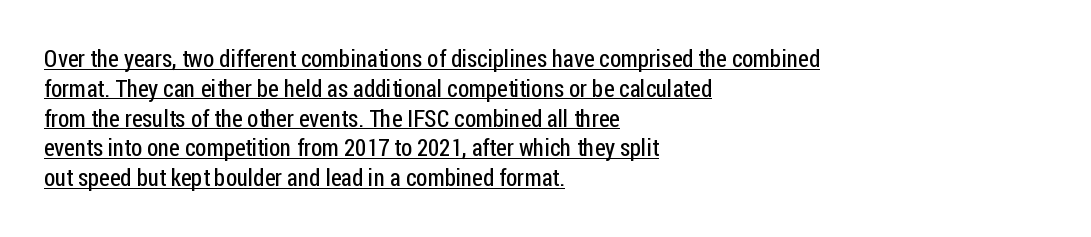
The image shows 24 px text type, upright; set left-aligned, line spacing 1.24x, normal letter spacing, underlined.
